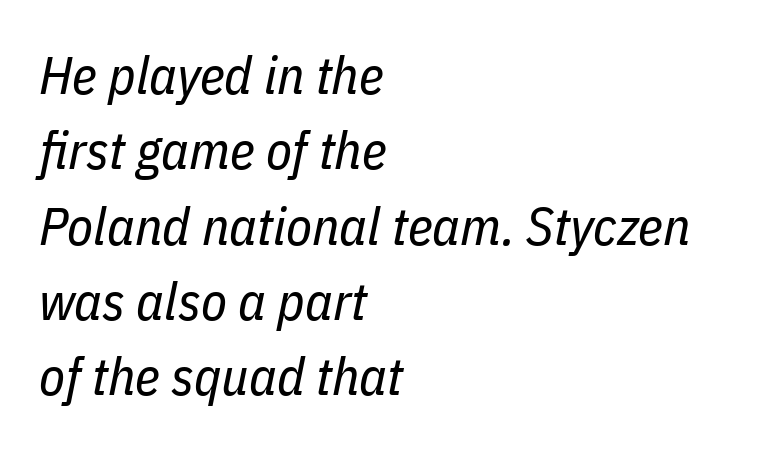
There's an unmistakable incline to the writing here. Character widths vary here, with narrow letters taking less room than wide ones. The zone under the glyphs is completely vacant. Visually the block forms a straight wall on the left and a jagged coastline on the right.
